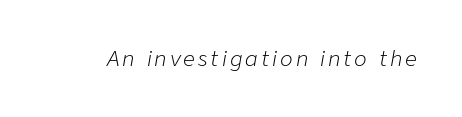
{"italic": "yes", "lean": "right", "slant_degrees": 9, "bold": "no", "underline": "no", "glyph_px": 21}
